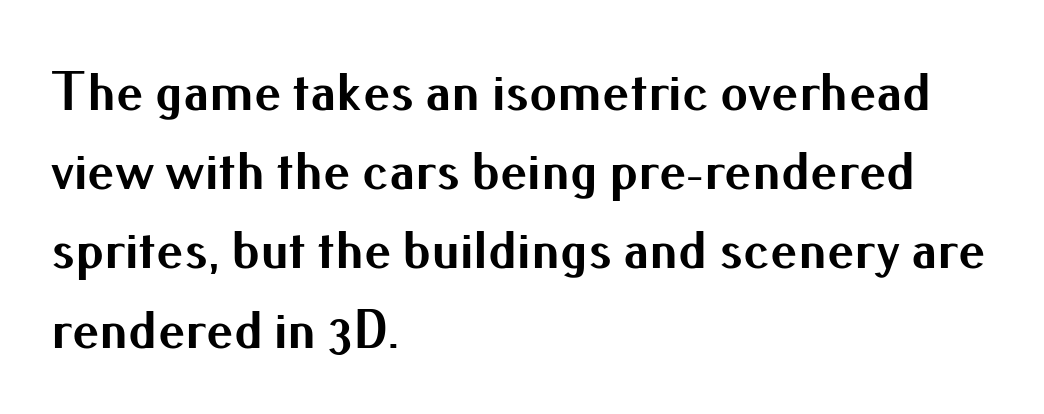
{"serif": "no", "italic": "no", "bold": "yes", "weight": "bold", "width": "normal", "stroke_contrast": "medium", "x_height": "small", "monospaced": "no", "underline": "no", "align": "left", "line_spacing": "normal", "line_spacing_ratio": 1.44, "letter_spacing": "normal", "letter_spacing_em": 0.0, "glyph_px": 55}
